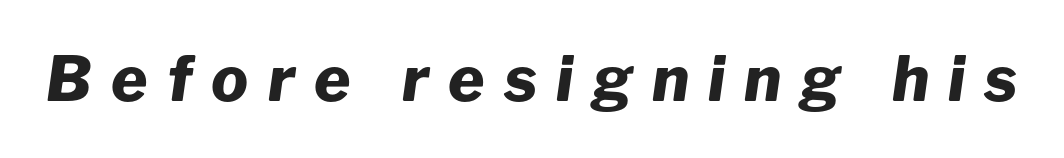
The letters are bold, with thick, heavy strokes. Words float on clear page, feet unadorned. The text carries the slant typical of an italic or oblique font. Is this a fixed-width face? No — the glyphs have proportional, varying widths. Short note: letters widely spaced.
